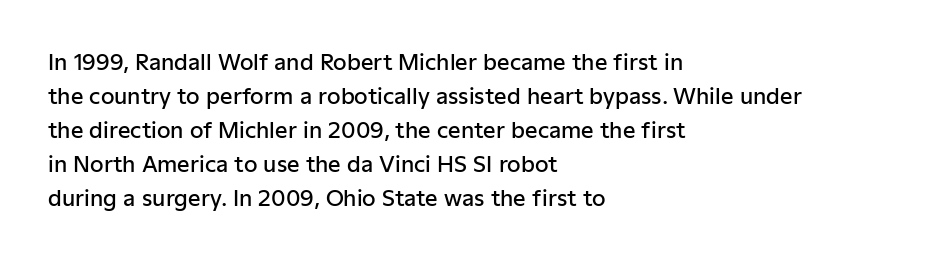
The image shows 22 px text type, upright; set left-aligned, normal line spacing (1.54x), normal letter spacing, not underlined.
